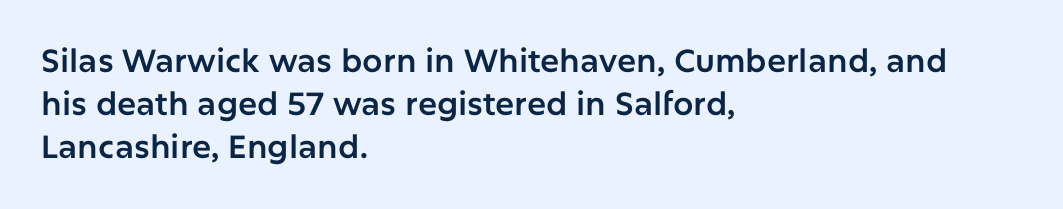
Q: Is the text italic (slanted)? A: No, it is upright.
Q: Is the typeface a serif or a sans-serif typeface? A: Sans-serif.
Q: Is the text underlined? A: No.
Q: How is the paragraph aligned? A: Left-aligned.
Q: Is the spacing between letters normal or unusually wide? A: Normal.
Q: Is the spacing between lines tight, normal or loose? A: Normal.
Q: Width (condensed, normal, or wide)? A: Normal.
Q: Stroke contrast? A: Low.
Q: x-height? A: Medium.
Q: Monospaced? A: No.
